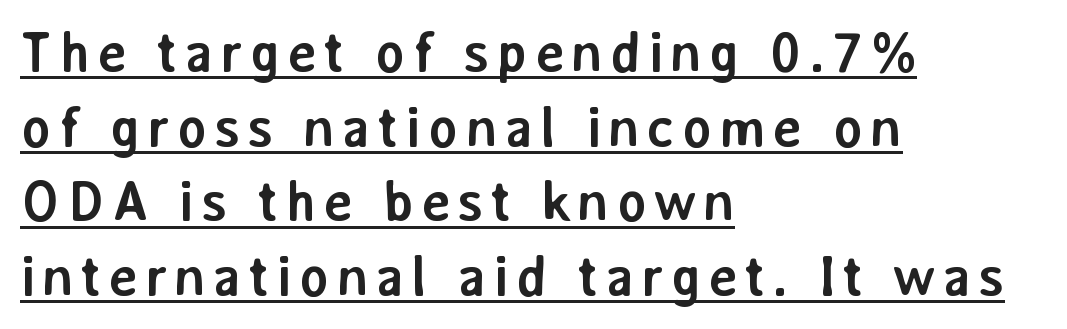
{"serif": "no", "italic": "no", "bold": "yes", "weight": "semibold", "width": "normal", "stroke_contrast": "low", "x_height": "medium", "monospaced": "no", "underline": "yes", "align": "left", "line_spacing": "normal", "line_spacing_ratio": 1.31, "glyph_px": 57}
